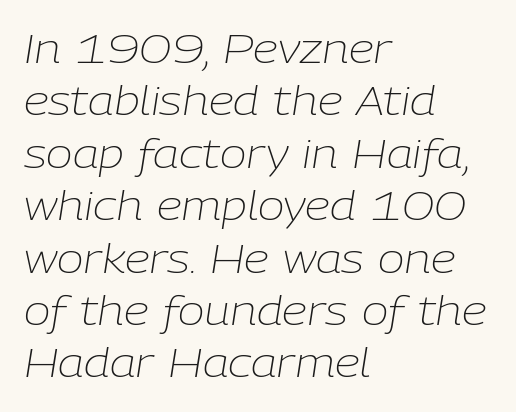
There's an unmistakable incline to the writing here. Line starts are locked; line ends wander. Is this a heavy cut? Hardly; it is regular or lighter. Here the designer chose a conventional face with non-uniform glyph widths.
